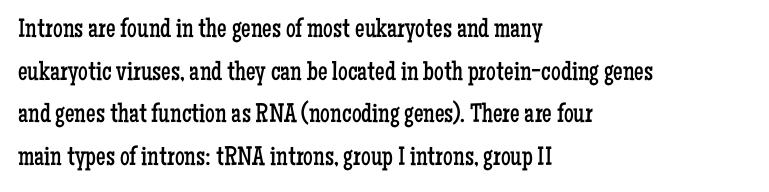
The image shows 27 px text type, upright; set left-aligned, normal line spacing (1.58x), normal letter spacing, not underlined.
